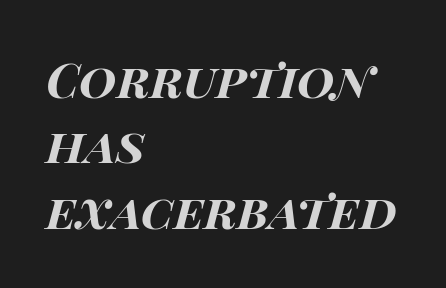
Q: Is the text bold? A: Yes.
Q: Is the text italic (slanted)? A: Yes, it leans right by about 14 degrees.
Q: Is the text underlined? A: No.
Q: How is the paragraph aligned? A: Left-aligned.
Q: Is the spacing between letters normal or unusually wide? A: Normal.
Q: Is the spacing between lines tight, normal or loose? A: Normal.
Q: Width (condensed, normal, or wide)? A: Wide.
Q: Stroke contrast? A: High.
Q: x-height? A: Large.
Q: Monospaced? A: No.
